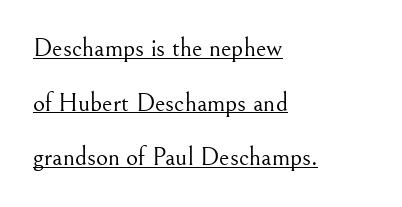
{"italic": "no", "bold": "no", "underline": "yes", "align": "left", "line_spacing": "loose", "line_spacing_ratio": 2.1, "letter_spacing": "normal", "letter_spacing_em": 0.0, "glyph_px": 26}
